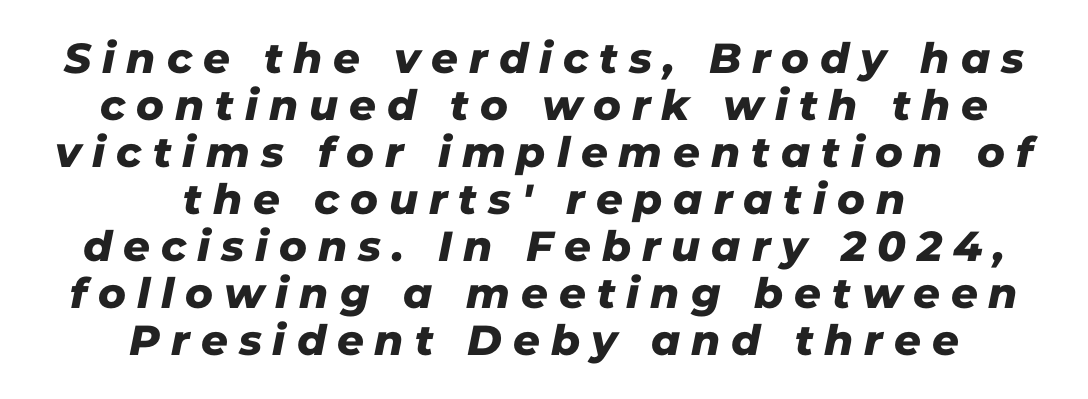
Q: Is the typeface a serif or a sans-serif typeface? A: Sans-serif.
Q: Is the text underlined? A: No.
Q: How is the paragraph aligned? A: Centered.
Q: Is the spacing between letters normal or unusually wide? A: Unusually wide.
Q: Is the spacing between lines tight, normal or loose? A: Tight.
Q: Width (condensed, normal, or wide)? A: Normal.
Q: Stroke contrast? A: Low.
Q: x-height? A: Medium.
Q: Monospaced? A: No.
